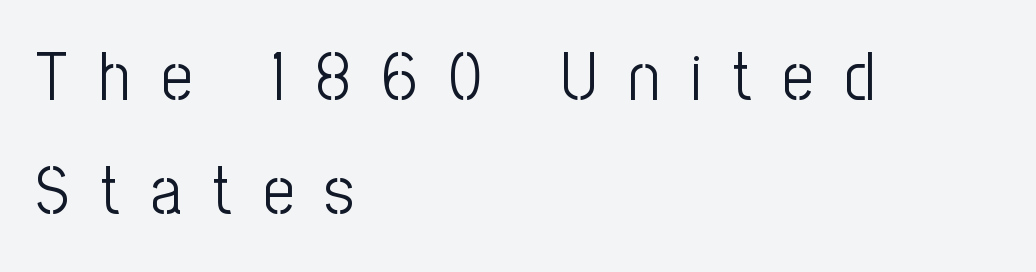
This rendering widens character spacing well past its baseline value. Notice how the stems are strictly vertical — no italics here. The rendering uses natural spacing where letterforms have individual widths. The passage is arranged the way most books set body copy — flush left.
